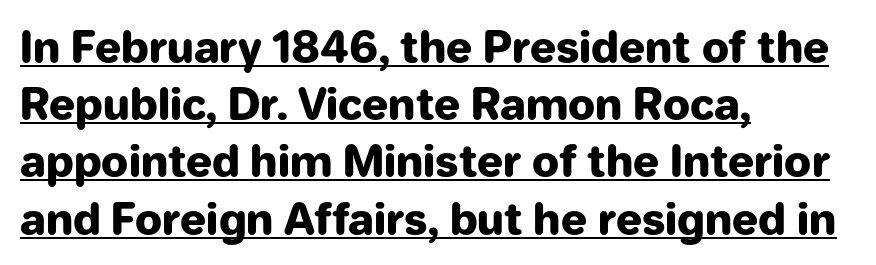
The image shows 43 px heavy sans-serif type, upright; set left-aligned, normal line spacing (1.33x), normal letter spacing, underlined; low stroke contrast and a medium x-height.
